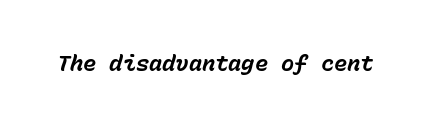
{"italic": "yes", "lean": "right", "slant_degrees": 15, "bold": "yes", "underline": "no", "letter_spacing": "normal", "letter_spacing_em": 0.0, "glyph_px": 22}
